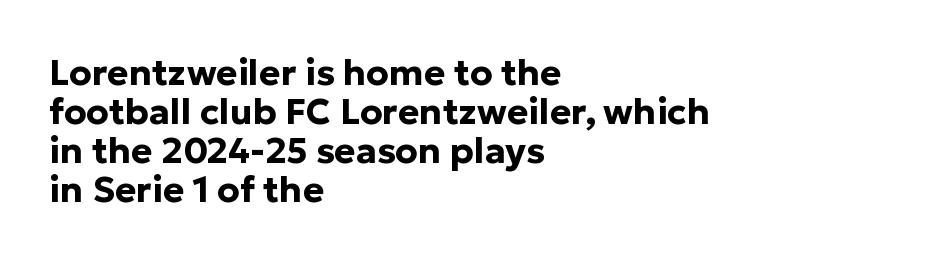
{"serif": "no", "italic": "no", "bold": "yes", "weight": "bold", "width": "normal", "stroke_contrast": "low", "x_height": "medium", "monospaced": "no", "underline": "no", "align": "left", "line_spacing": "tight", "line_spacing_ratio": 1.08, "letter_spacing": "normal", "letter_spacing_em": 0.0, "glyph_px": 36}
